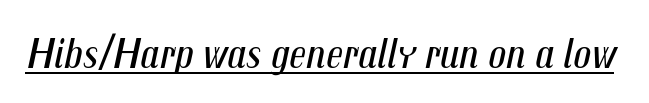
Q: Is the text bold? A: No.
Q: Is the text italic (slanted)? A: Yes, it leans right by about 12 degrees.
Q: Is the text underlined? A: Yes.
Q: Is the spacing between letters normal or unusually wide? A: Normal.
Q: Width (condensed, normal, or wide)? A: Condensed.
Q: Stroke contrast? A: Medium.
Q: x-height? A: Medium.
Q: Monospaced? A: No.
